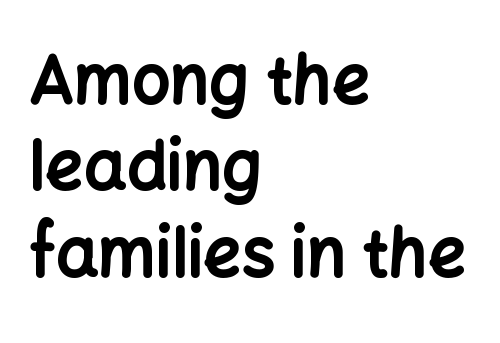
Q: Is the text bold? A: Yes.
Q: Is the text italic (slanted)? A: No, it is upright.
Q: Is the typeface a serif or a sans-serif typeface? A: Sans-serif.
Q: Is the text underlined? A: No.
Q: How is the paragraph aligned? A: Left-aligned.
Q: Is the spacing between letters normal or unusually wide? A: Normal.
Q: Is the spacing between lines tight, normal or loose? A: Normal.
Q: Width (condensed, normal, or wide)? A: Normal.
Q: Stroke contrast? A: Low.
Q: x-height? A: Medium.
Q: Monospaced? A: No.
